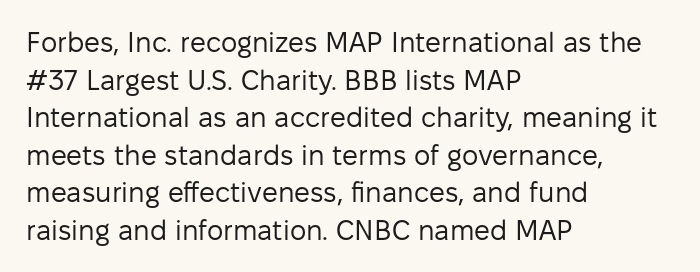
A typesetter would call this zero additional tracking. This rendering uses left alignment, leaving the right contour irregular. Proportional: the letters do not fall into vertical columns. Stems here are at most as thick as an everyday book face.
